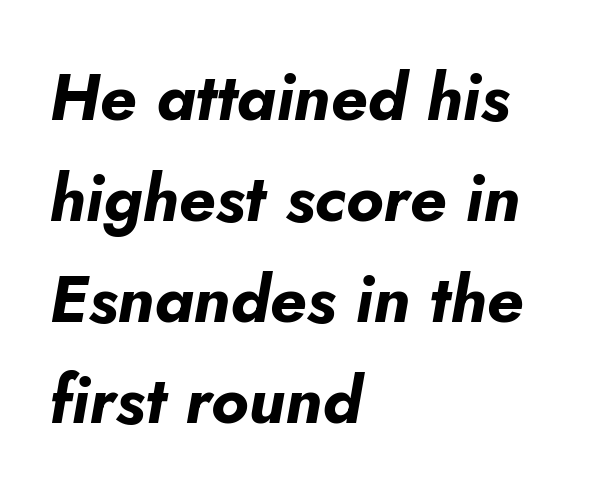
Heft: maximum for text — a bold. In terms of letterspacing, this is plain default setting. The line-height multiplier appears to be the usual default. Think of a printed novel: that variable character pitch is what you see here.
